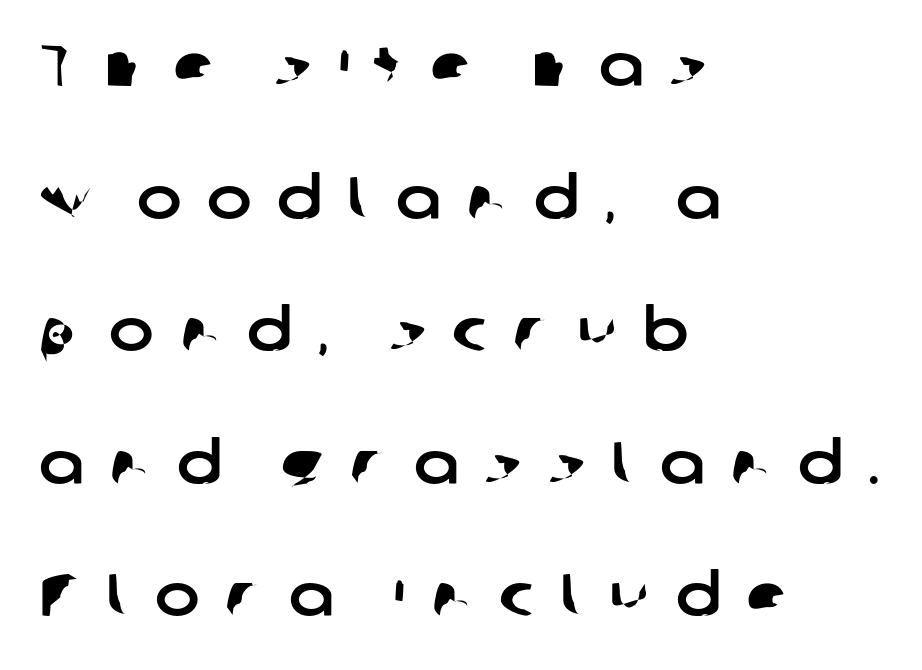
{"serif": "no", "width": "normal", "stroke_contrast": "low", "x_height": "medium", "monospaced": "no", "underline": "no", "align": "left", "line_spacing": "loose", "line_spacing_ratio": 2.21, "letter_spacing": "wide", "letter_spacing_em": 0.43, "glyph_px": 60}
